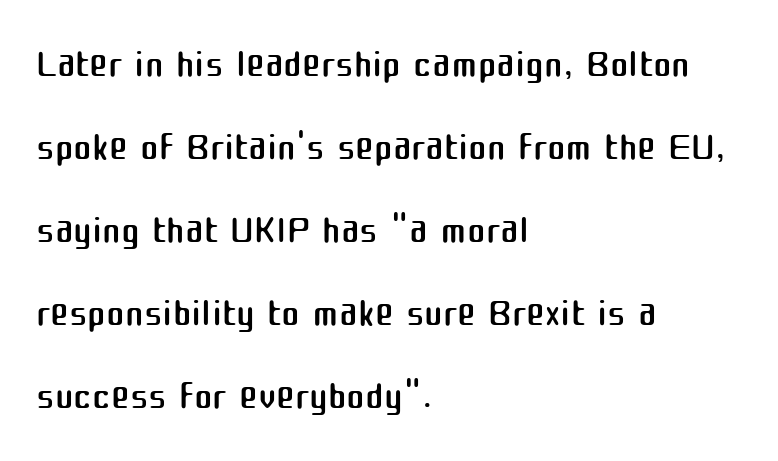
{"serif": "no", "italic": "no", "bold": "no", "weight": "regular", "width": "normal", "stroke_contrast": "medium", "x_height": "medium", "monospaced": "no", "underline": "no", "align": "left", "line_spacing": "normal", "line_spacing_ratio": 1.48, "letter_spacing": "normal", "letter_spacing_em": 0.0, "glyph_px": 56}
